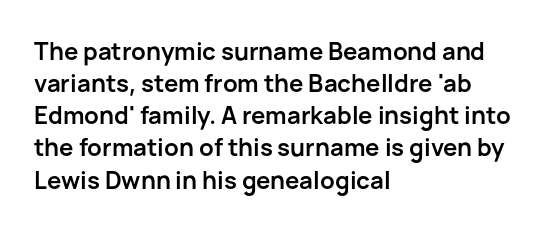
The image shows 24 px bold type, upright; set left-aligned, normal line spacing (1.34x), normal letter spacing, not underlined.
